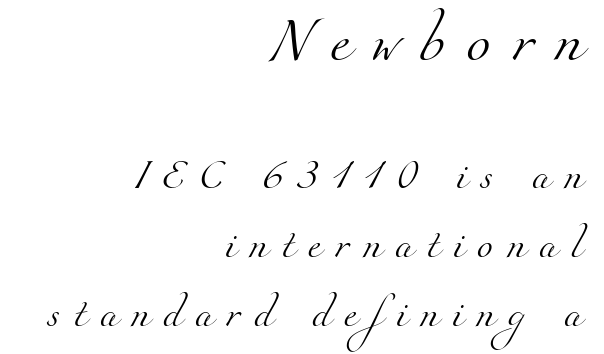
{"serif": "yes", "bold": "no", "weight": "light", "width": "normal", "stroke_contrast": "medium", "x_height": "small", "monospaced": "no", "underline": "no", "align": "right", "line_spacing": "loose", "line_spacing_ratio": 2.38, "letter_spacing": "wide", "letter_spacing_em": 0.47, "larger_block": "first", "size_ratio": 1.52, "glyph_px": 44}
